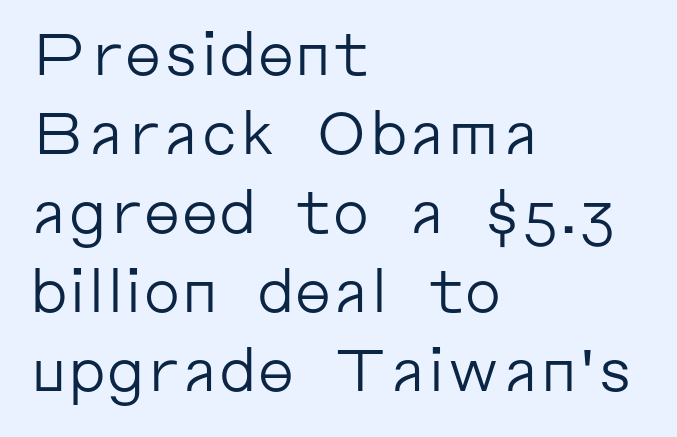
Leading matches the norm, producing a regular column. Just letters on the line, the space beneath them empty. A typesetter would call this zero additional tracking. Rendered with straight, roman letterforms.
